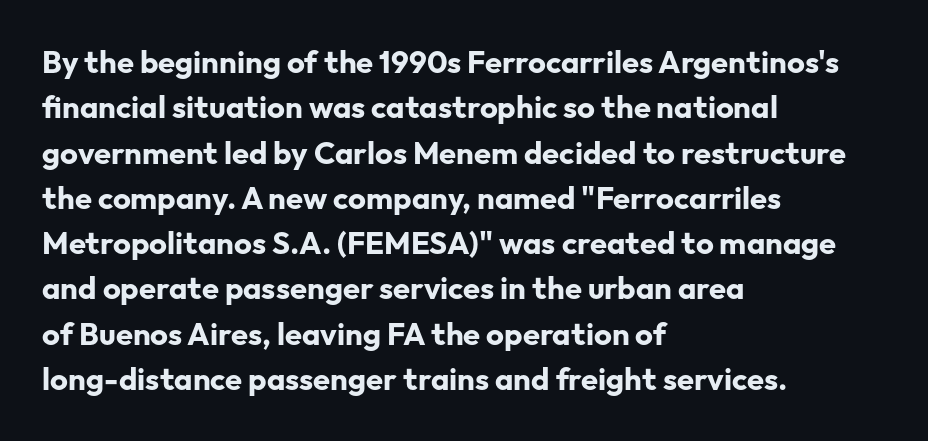
Q: Is the text bold? A: Yes.
Q: Is the text italic (slanted)? A: No, it is upright.
Q: Is the typeface a serif or a sans-serif typeface? A: Sans-serif.
Q: Is the text underlined? A: No.
Q: How is the paragraph aligned? A: Left-aligned.
Q: Is the spacing between letters normal or unusually wide? A: Normal.
Q: Is the spacing between lines tight, normal or loose? A: Normal.
Q: Width (condensed, normal, or wide)? A: Normal.
Q: Stroke contrast? A: Low.
Q: x-height? A: Medium.
Q: Monospaced? A: No.
